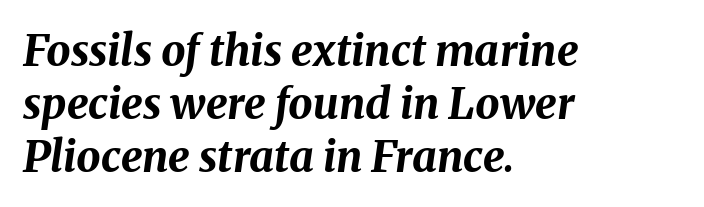
Q: Is the text bold? A: Yes.
Q: Is the text italic (slanted)? A: Yes, it leans right by about 8 degrees.
Q: Is the text underlined? A: No.
Q: How is the paragraph aligned? A: Left-aligned.
Q: Is the spacing between letters normal or unusually wide? A: Normal.
Q: Width (condensed, normal, or wide)? A: Normal.
Q: Stroke contrast? A: Medium.
Q: x-height? A: Medium.
Q: Monospaced? A: No.
